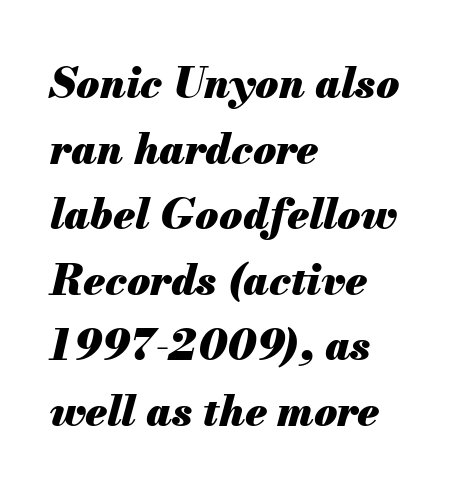
The image shows 42 px heavy type, italic (leaning right); set left-aligned, normal line spacing (1.56x), normal letter spacing, not underlined; medium stroke contrast and a small x-height.
